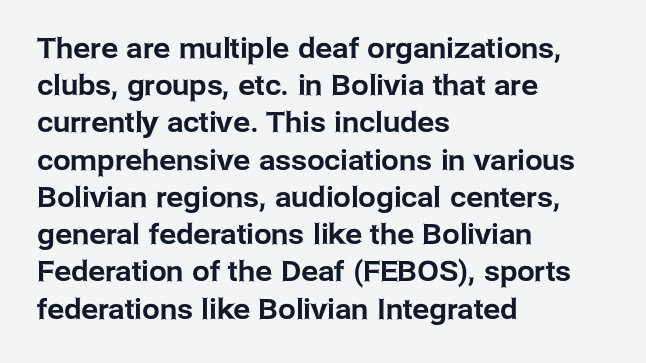
Letterform terminals end flat and unadorned throughout the passage. Upright lettering throughout. A typesetter would call this proportional, since set widths differ per character. Letter spacing: default. The block of text has a typical density, with ordinary space between rows.
